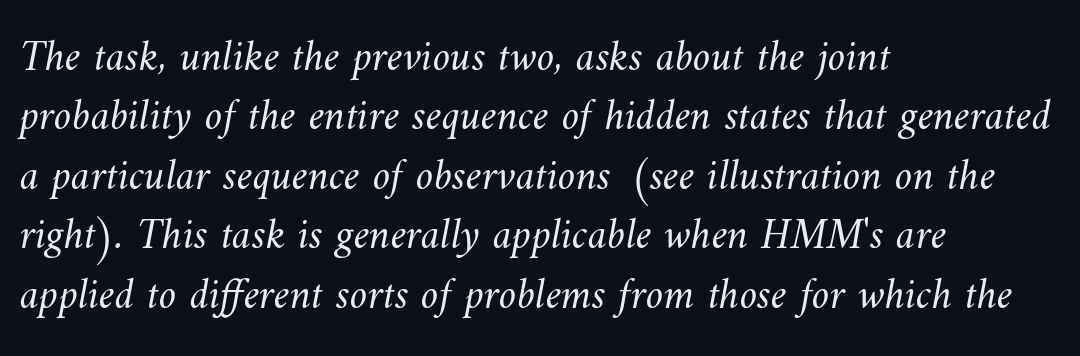
{"bold": "no", "weight": "light", "width": "normal", "stroke_contrast": "medium", "x_height": "small", "monospaced": "no", "underline": "no", "align": "left", "line_spacing": "normal", "line_spacing_ratio": 1.35, "letter_spacing": "normal", "letter_spacing_em": 0.0, "glyph_px": 44}
